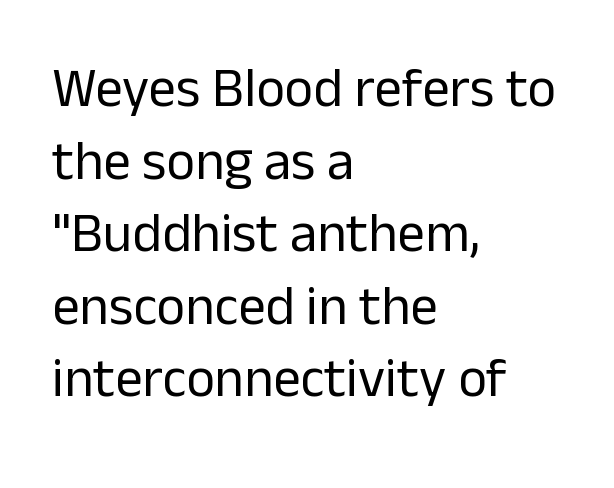
Q: Is the text bold? A: No.
Q: Is the text italic (slanted)? A: No, it is upright.
Q: Is the typeface a serif or a sans-serif typeface? A: Sans-serif.
Q: Is the text underlined? A: No.
Q: How is the paragraph aligned? A: Left-aligned.
Q: Is the spacing between letters normal or unusually wide? A: Normal.
Q: Is the spacing between lines tight, normal or loose? A: Normal.
Q: Width (condensed, normal, or wide)? A: Normal.
Q: Stroke contrast? A: Low.
Q: x-height? A: Medium.
Q: Monospaced? A: No.
